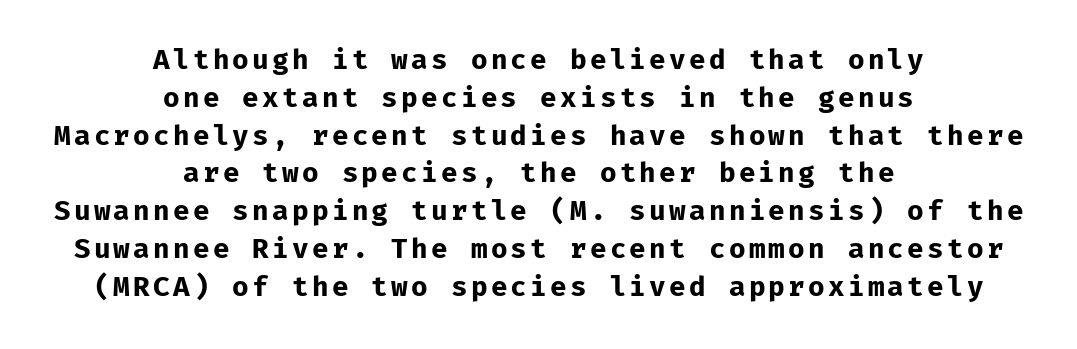
Q: Is the text bold? A: Yes.
Q: Is the text italic (slanted)? A: No, it is upright.
Q: Is the text underlined? A: No.
Q: How is the paragraph aligned? A: Centered.
Q: Is the spacing between lines tight, normal or loose? A: Normal.
